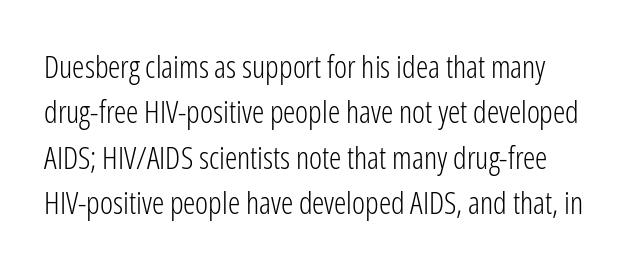
The image shows 31 px light, condensed sans-serif type, upright; set normal line spacing (1.46x), normal letter spacing, not underlined; low stroke contrast and a medium x-height.
